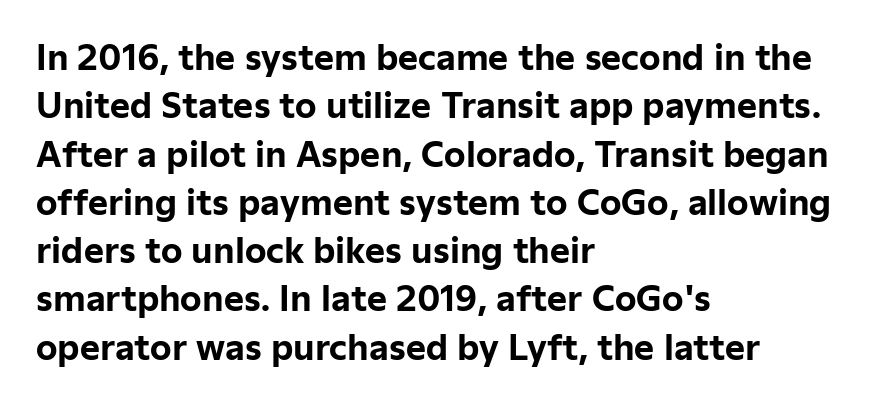
{"serif": "no", "italic": "no", "bold": "yes", "weight": "bold", "width": "normal", "stroke_contrast": "low", "x_height": "medium", "monospaced": "no", "underline": "no", "align": "left", "line_spacing": "normal", "line_spacing_ratio": 1.42, "letter_spacing": "normal", "letter_spacing_em": 0.0, "glyph_px": 34}
